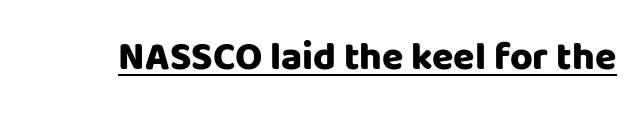
The image shows 39 px heavy sans-serif type, upright; set normal letter spacing, underlined; low stroke contrast and a large x-height.
